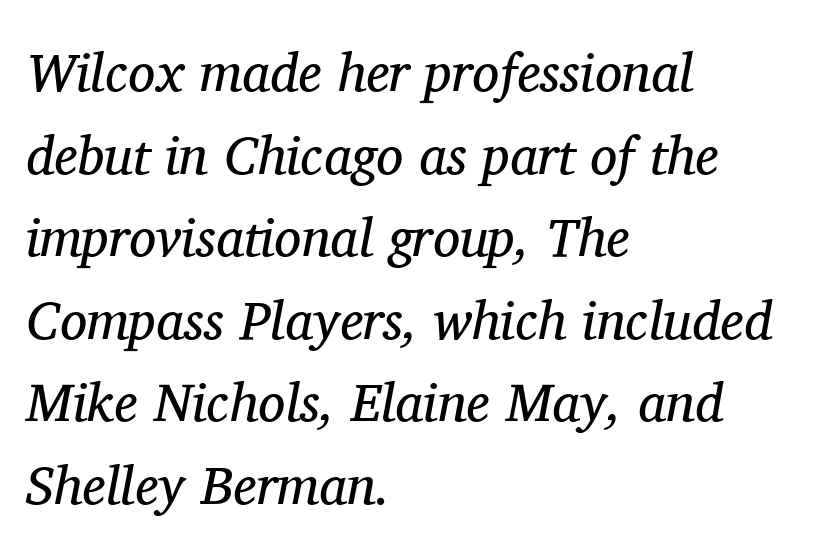
Q: Is the text bold? A: No.
Q: Is the text italic (slanted)? A: Yes, it leans right by about 11 degrees.
Q: Is the typeface a serif or a sans-serif typeface? A: Serif.
Q: Is the text underlined? A: No.
Q: How is the paragraph aligned? A: Left-aligned.
Q: Is the spacing between letters normal or unusually wide? A: Normal.
Q: Is the spacing between lines tight, normal or loose? A: Normal.
Q: Width (condensed, normal, or wide)? A: Normal.
Q: Stroke contrast? A: Medium.
Q: x-height? A: Medium.
Q: Monospaced? A: No.
